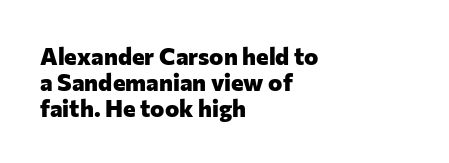
Heft: maximum for text — a bold. The letters stand straight up with perfectly vertical stems. You could barely slide anything between these rows. In terms of letterspacing, this is plain default setting.
